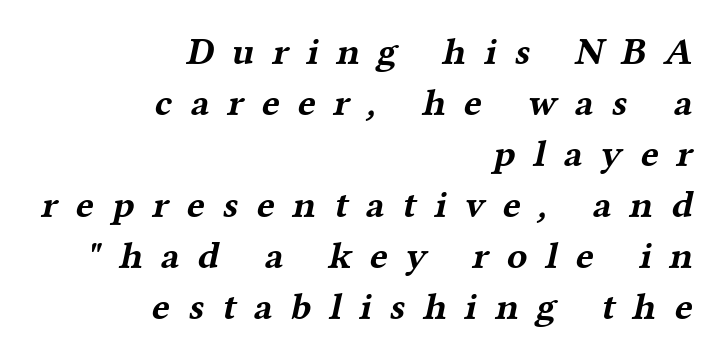
{"serif": "yes", "bold": "yes", "weight": "bold", "width": "wide", "stroke_contrast": "medium", "x_height": "medium", "monospaced": "no", "underline": "no", "align": "right", "line_spacing": "normal", "line_spacing_ratio": 1.34, "letter_spacing": "wide", "letter_spacing_em": 0.47, "glyph_px": 38}
